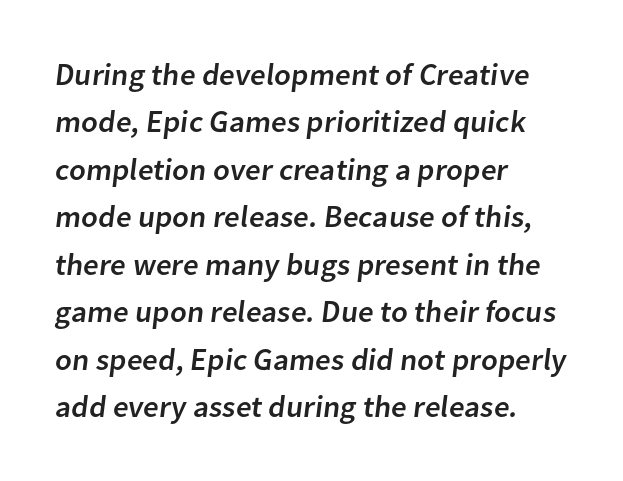
{"serif": "no", "width": "normal", "stroke_contrast": "low", "x_height": "medium", "monospaced": "no", "underline": "no", "align": "left", "line_spacing": "normal", "line_spacing_ratio": 1.53, "letter_spacing": "normal", "letter_spacing_em": 0.0, "glyph_px": 31}
